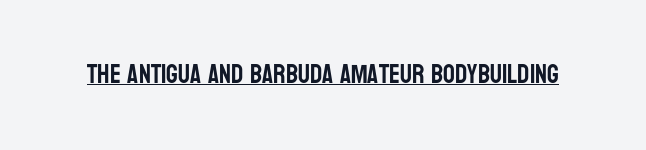
Posture: vertical. Is the letter spacing exaggerated? No — it looks like the ordinary default. These characters rest on top of a visible drawn line.
